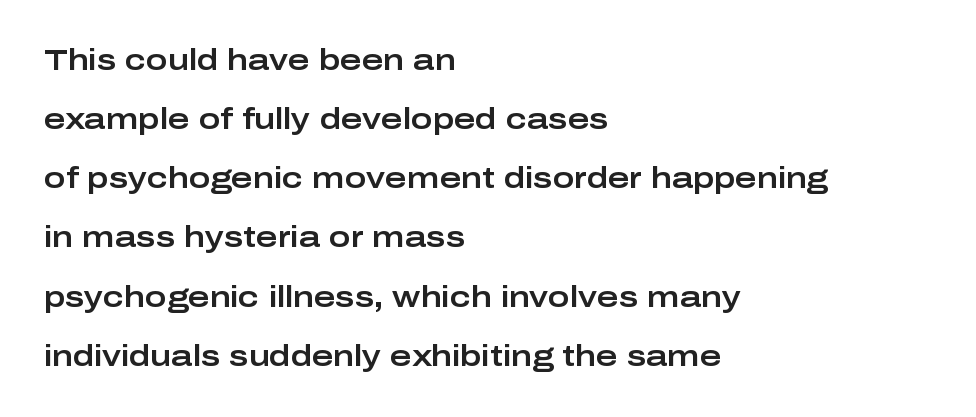
Q: Is the text italic (slanted)? A: No, it is upright.
Q: Is the typeface a serif or a sans-serif typeface? A: Sans-serif.
Q: Is the text underlined? A: No.
Q: How is the paragraph aligned? A: Left-aligned.
Q: Is the spacing between letters normal or unusually wide? A: Normal.
Q: Is the spacing between lines tight, normal or loose? A: Loose.
Q: Width (condensed, normal, or wide)? A: Wide.
Q: Stroke contrast? A: Low.
Q: x-height? A: Medium.
Q: Monospaced? A: No.
